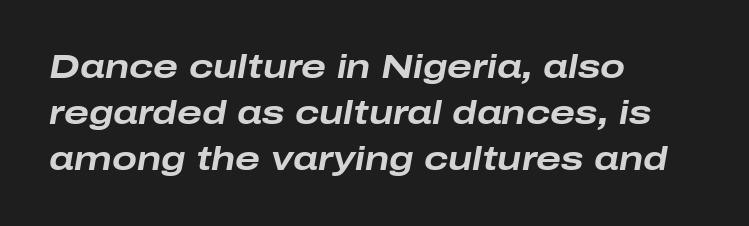
Layout note: lines flush left. Successive baselines arrive at the customary interval. Italic: yes, the glyphs are oblique. Its strokes are broad and dark, the hallmark of bold type. Short note: letters normally spaced.
